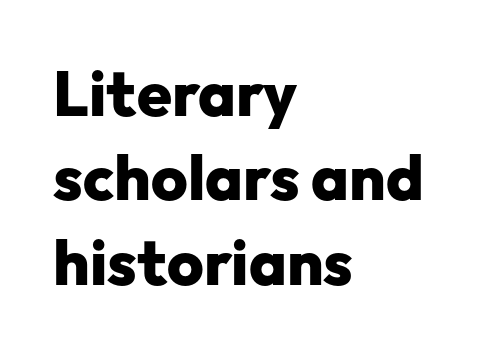
Q: Is the text bold? A: Yes.
Q: Is the text italic (slanted)? A: No, it is upright.
Q: Is the typeface a serif or a sans-serif typeface? A: Sans-serif.
Q: Is the text underlined? A: No.
Q: How is the paragraph aligned? A: Left-aligned.
Q: Is the spacing between letters normal or unusually wide? A: Normal.
Q: Is the spacing between lines tight, normal or loose? A: Normal.
Q: Width (condensed, normal, or wide)? A: Normal.
Q: Stroke contrast? A: Low.
Q: x-height? A: Medium.
Q: Monospaced? A: No.
